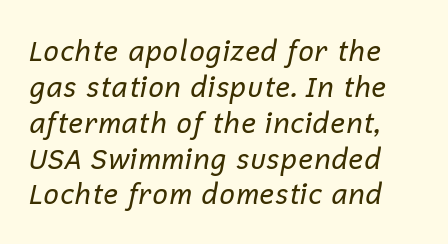
Q: Is the text bold? A: No.
Q: Is the text italic (slanted)? A: Yes, it leans right by about 12 degrees.
Q: Is the text underlined? A: No.
Q: Is the spacing between letters normal or unusually wide? A: Normal.
Q: Is the spacing between lines tight, normal or loose? A: Normal.
Q: Width (condensed, normal, or wide)? A: Normal.
Q: Stroke contrast? A: Low.
Q: x-height? A: Medium.
Q: Monospaced? A: No.
